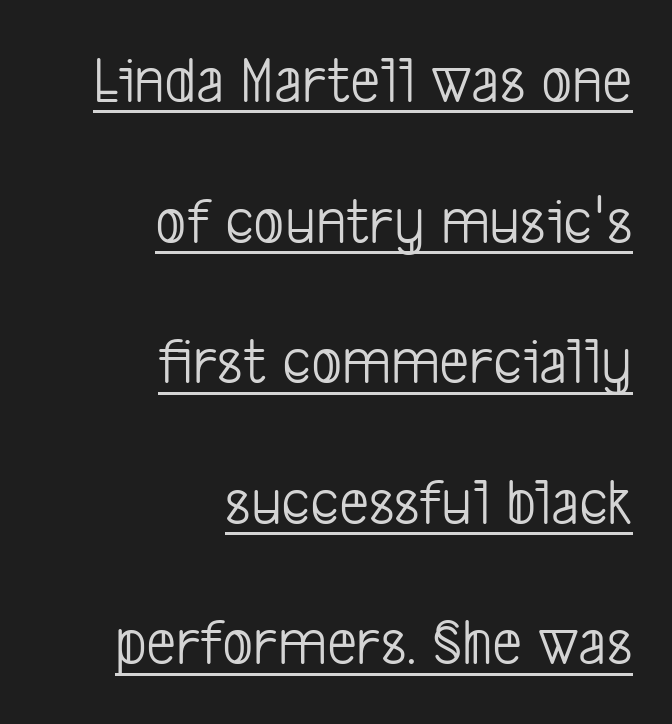
{"serif": "no", "bold": "no", "weight": "light", "width": "condensed", "stroke_contrast": "low", "x_height": "medium", "monospaced": "no", "underline": "yes", "align": "right", "line_spacing": "loose", "line_spacing_ratio": 2.13, "letter_spacing": "normal", "letter_spacing_em": 0.0, "glyph_px": 66}
